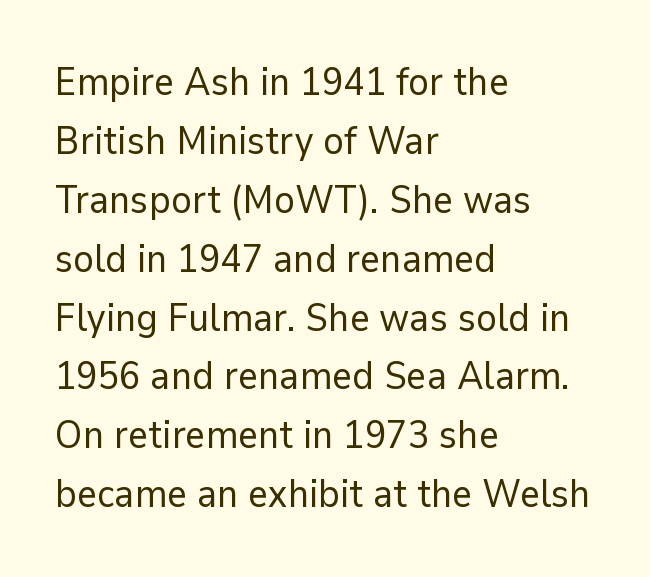
The image shows 39 px regular-weight sans-serif type, upright; set left-aligned, normal line spacing (1.51x), normal letter spacing, not underlined; low stroke contrast and a medium x-height.
